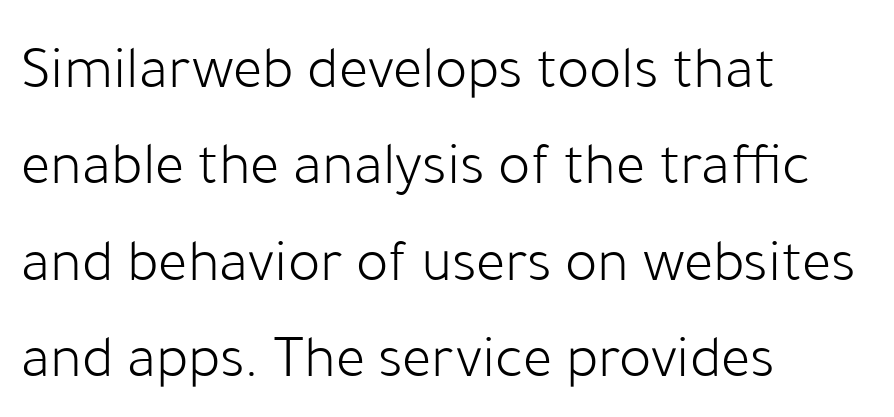
{"serif": "no", "italic": "no", "bold": "no", "weight": "light", "width": "normal", "stroke_contrast": "low", "x_height": "medium", "monospaced": "no", "underline": "no", "align": "left", "line_spacing": "normal", "line_spacing_ratio": 1.58, "letter_spacing": "normal", "letter_spacing_em": 0.0, "glyph_px": 61}
